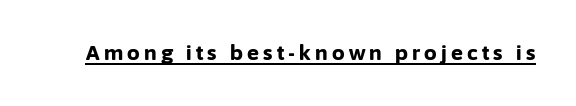
{"italic": "no", "bold": "yes", "underline": "yes", "letter_spacing": "wide", "letter_spacing_em": 0.21, "glyph_px": 20}
